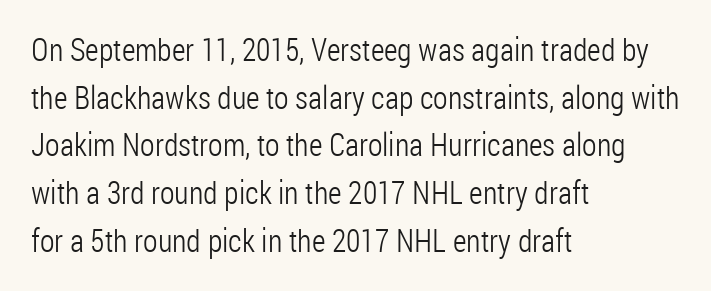
{"serif": "no", "italic": "no", "bold": "no", "weight": "light", "width": "condensed", "stroke_contrast": "low", "x_height": "medium", "monospaced": "no", "underline": "no", "align": "left", "line_spacing": "normal", "line_spacing_ratio": 1.49, "letter_spacing": "normal", "letter_spacing_em": 0.0, "glyph_px": 32}
